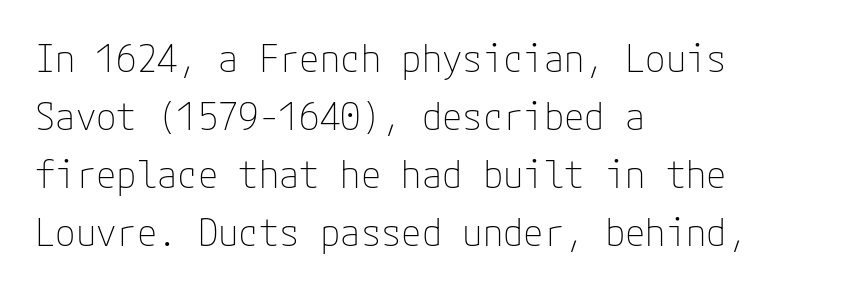
Q: Is the text bold? A: No.
Q: Is the text italic (slanted)? A: No, it is upright.
Q: Is the typeface a serif or a sans-serif typeface? A: Sans-serif.
Q: Is the text underlined? A: No.
Q: How is the paragraph aligned? A: Left-aligned.
Q: Is the spacing between letters normal or unusually wide? A: Normal.
Q: Is the spacing between lines tight, normal or loose? A: Normal.
Q: Width (condensed, normal, or wide)? A: Normal.
Q: Stroke contrast? A: Low.
Q: x-height? A: Medium.
